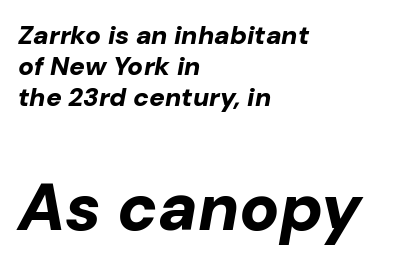
The image shows 66 px bold type, italic (leaning right); set left-aligned, line spacing 1.2x, normal letter spacing, not underlined; the second (bottom) block is 2.54x larger; low stroke contrast and a medium x-height.
